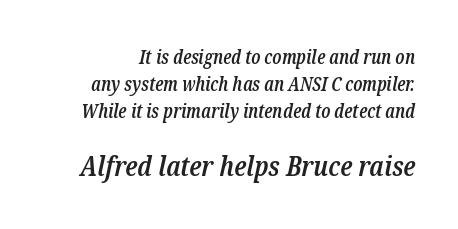
Q: Is the text bold? A: Semi-bold.
Q: Is the text italic (slanted)? A: Yes, it leans right by about 12 degrees.
Q: Is the typeface a serif or a sans-serif typeface? A: Serif.
Q: Is the text underlined? A: No.
Q: Is the spacing between letters normal or unusually wide? A: Normal.
Q: Is the spacing between lines tight, normal or loose? A: Normal.
Q: Which block of text is set in a larger size, the first (top) or the second (bottom)? A: The second (bottom) one.
Q: Width (condensed, normal, or wide)? A: Condensed.
Q: Stroke contrast? A: Low.
Q: x-height? A: Medium.
Q: Monospaced? A: No.
